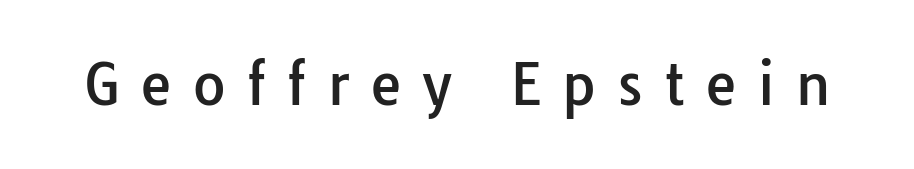
{"serif": "no", "italic": "no", "width": "normal", "stroke_contrast": "low", "x_height": "medium", "monospaced": "no", "underline": "no", "letter_spacing": "wide", "letter_spacing_em": 0.38, "glyph_px": 56}
